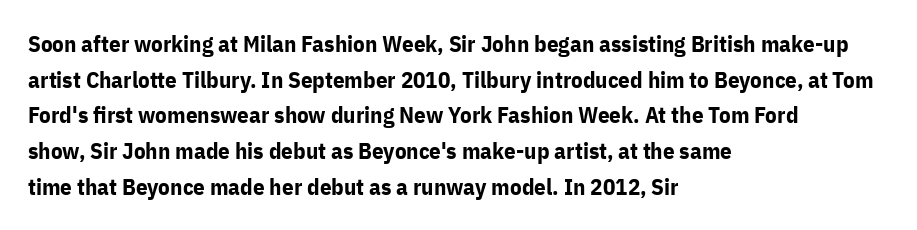
{"italic": "no", "bold": "yes", "underline": "no", "align": "left", "line_spacing": "normal", "line_spacing_ratio": 1.55, "letter_spacing": "normal", "letter_spacing_em": 0.0, "glyph_px": 23}
